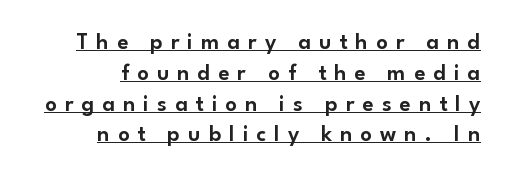
Q: Is the text italic (slanted)? A: No, it is upright.
Q: Is the text underlined? A: Yes.
Q: Is the spacing between letters normal or unusually wide? A: Unusually wide.
Q: Is the spacing between lines tight, normal or loose? A: Normal.
